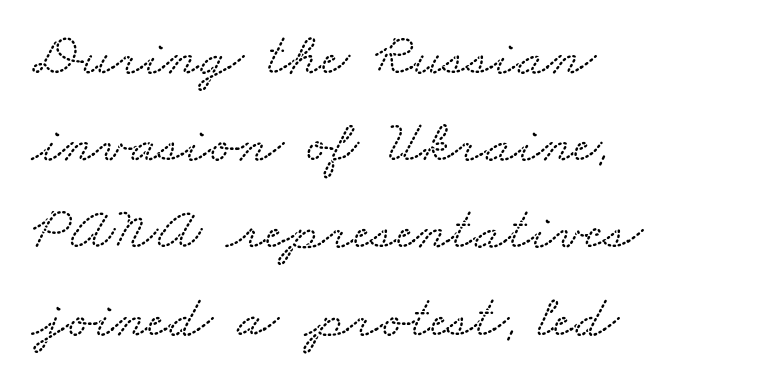
The image shows 61 px wide serif type; set left-aligned, normal line spacing (1.43x), normal letter spacing, not underlined; medium stroke contrast and a small x-height.
